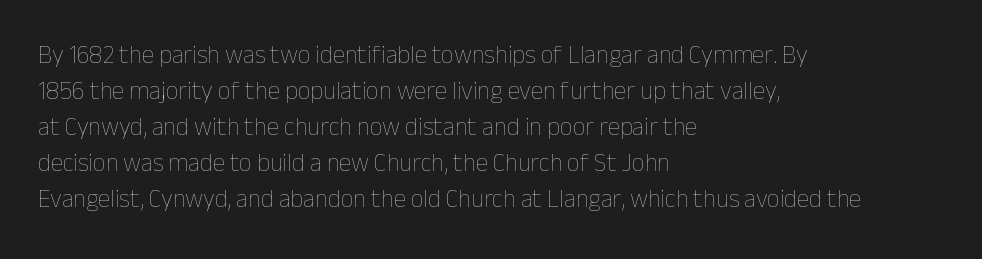
{"italic": "no", "bold": "no", "underline": "no", "align": "left", "line_spacing": "normal", "line_spacing_ratio": 1.44, "letter_spacing": "normal", "letter_spacing_em": 0.0, "glyph_px": 25}
